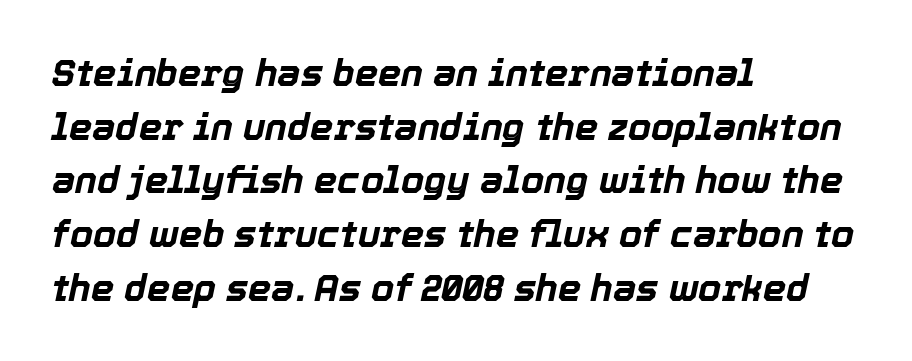
{"italic": "yes", "lean": "right", "slant_degrees": 12, "bold": "yes", "weight": "bold", "width": "normal", "x_height": "medium", "monospaced": "no", "underline": "no", "align": "left", "line_spacing": "normal", "line_spacing_ratio": 1.45, "letter_spacing": "normal", "letter_spacing_em": 0.0, "glyph_px": 37}
